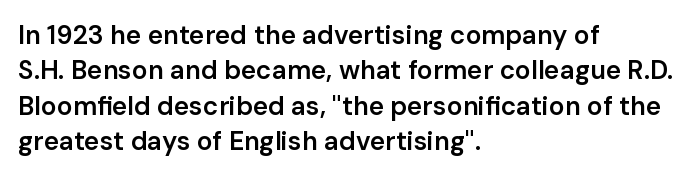
The image shows 26 px text type, upright; set left-aligned, normal line spacing (1.36x), normal letter spacing, not underlined.
